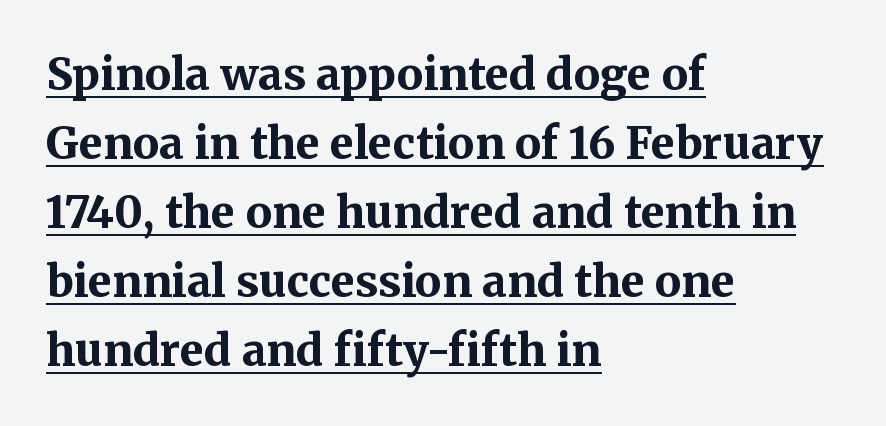
{"serif": "yes", "italic": "no", "bold": "yes", "weight": "bold", "width": "normal", "stroke_contrast": "medium", "x_height": "medium", "monospaced": "no", "underline": "yes", "align": "left", "line_spacing": "normal", "line_spacing_ratio": 1.57, "letter_spacing": "normal", "letter_spacing_em": 0.0, "glyph_px": 44}
